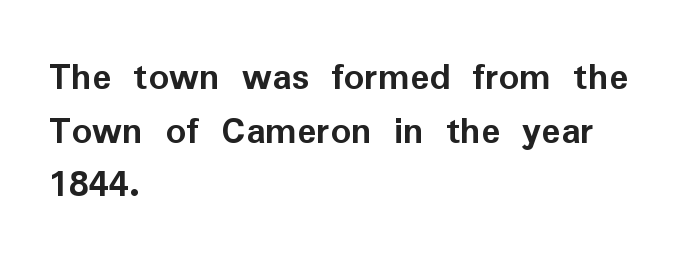
The image shows 40 px semibold sans-serif type, upright; set left-aligned, normal line spacing (1.34x), normal letter spacing, not underlined; low stroke contrast and a medium x-height.
